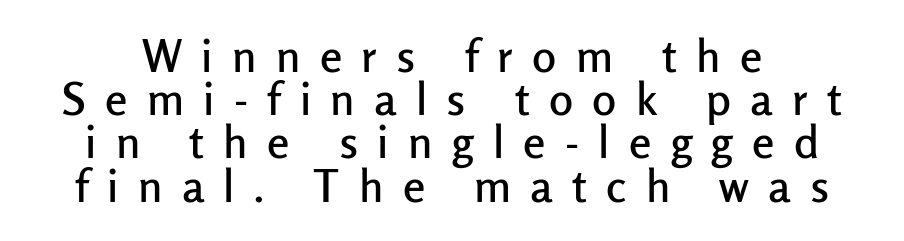
The image shows 45 px sans-serif type, upright; set tight line spacing (0.96x), unusually wide letter spacing (+0.43 em), not underlined; low stroke contrast and a medium x-height.
